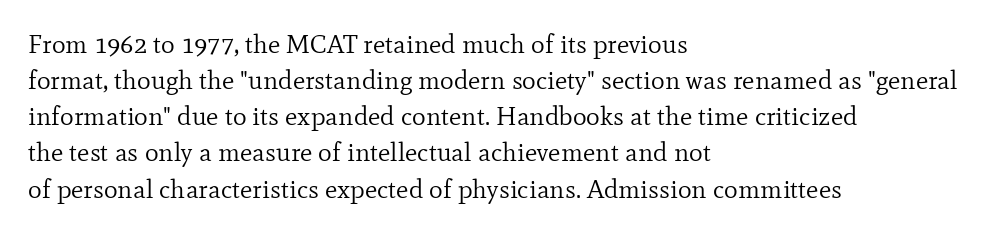
{"italic": "no", "bold": "no", "underline": "no", "align": "left", "line_spacing": "normal", "line_spacing_ratio": 1.39, "letter_spacing": "normal", "letter_spacing_em": 0.0, "glyph_px": 26}
